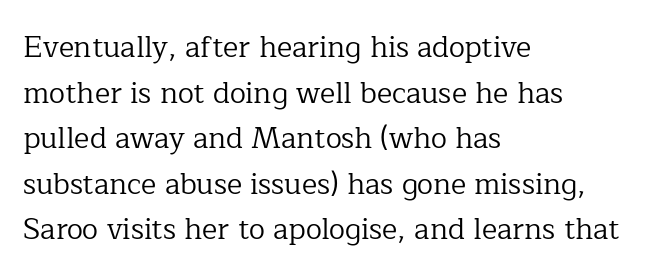
Q: Is the text bold? A: No.
Q: Is the text italic (slanted)? A: No, it is upright.
Q: Is the typeface a serif or a sans-serif typeface? A: Serif.
Q: Is the text underlined? A: No.
Q: How is the paragraph aligned? A: Left-aligned.
Q: Is the spacing between letters normal or unusually wide? A: Normal.
Q: Is the spacing between lines tight, normal or loose? A: Normal.
Q: Width (condensed, normal, or wide)? A: Normal.
Q: Stroke contrast? A: Low.
Q: x-height? A: Medium.
Q: Monospaced? A: No.
